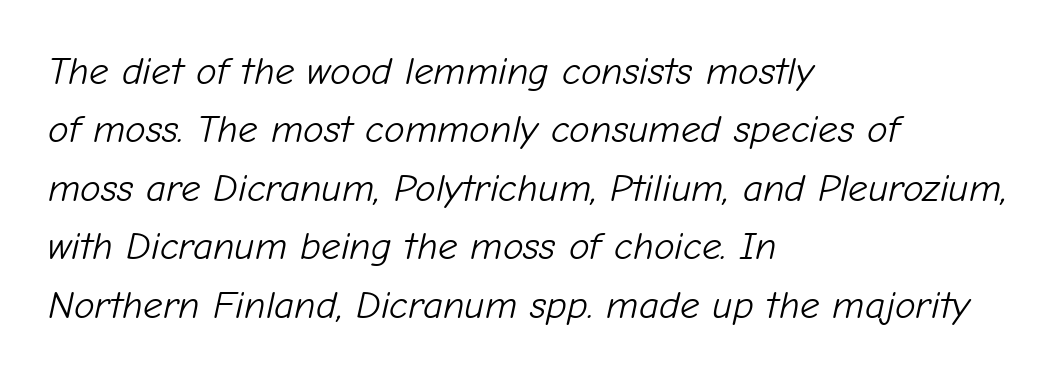
Honestly, there is no underline to notice here at all. In terms of leading, this rendering sits right in the middle. The setting favours the left margin, as ordinary paragraphs usually do. Each stroke keeps to a modest, everyday thickness or less. When letters slant like this, we call the style italic.
